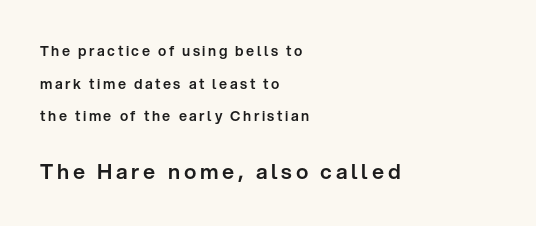
Q: Is the text italic (slanted)? A: No, it is upright.
Q: Is the text underlined? A: No.
Q: How is the paragraph aligned? A: Left-aligned.
Q: Is the spacing between lines tight, normal or loose? A: Loose.
Q: Which block of text is set in a larger size, the first (top) or the second (bottom)? A: The second (bottom) one.
